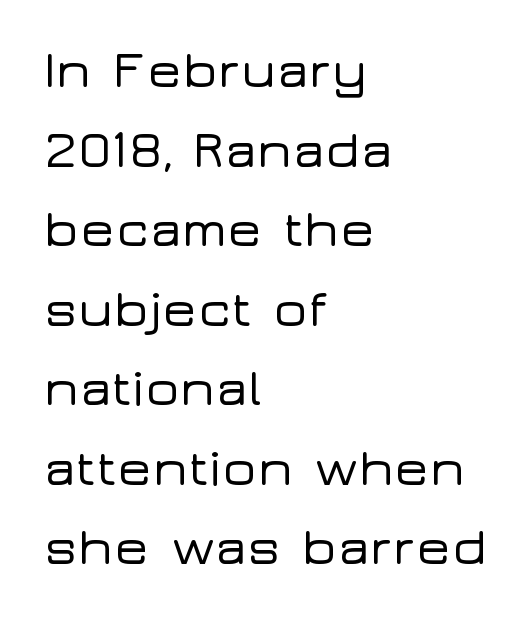
Students, observe: this is what conventionally led text looks like. You can tell from the bare stems that sans-serif type was used. Short and long lines alike share a common starting point at left. Clear beneath every line of the passage. A typesetter would call this proportional, since set widths differ per character. Posture: vertical.
